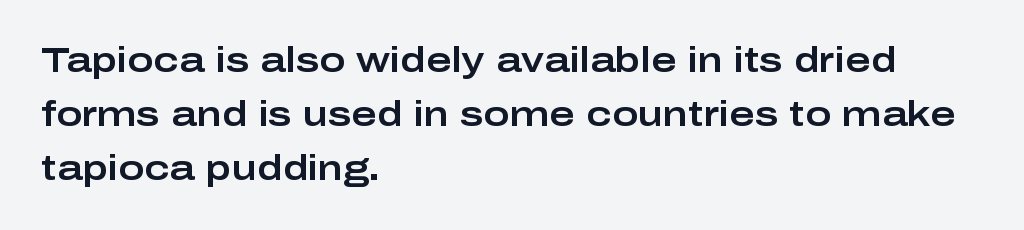
{"serif": "no", "italic": "no", "width": "wide", "stroke_contrast": "low", "x_height": "medium", "monospaced": "no", "underline": "no", "align": "left", "line_spacing": "normal", "line_spacing_ratio": 1.55, "letter_spacing": "normal", "letter_spacing_em": 0.0, "glyph_px": 35}
